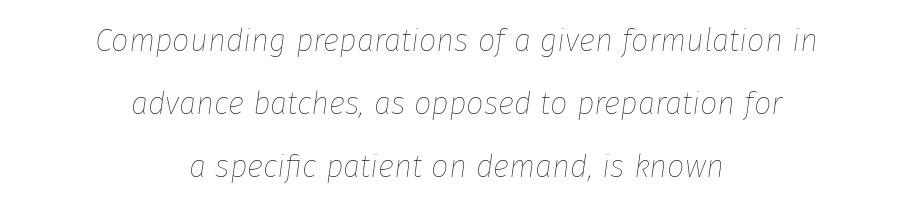
Q: Is the text bold? A: No.
Q: Is the text italic (slanted)? A: Yes, it leans right by about 8 degrees.
Q: Is the text underlined? A: No.
Q: How is the paragraph aligned? A: Centered.
Q: Is the spacing between letters normal or unusually wide? A: Normal.
Q: Is the spacing between lines tight, normal or loose? A: Loose.
Q: Width (condensed, normal, or wide)? A: Normal.
Q: Stroke contrast? A: Low.
Q: x-height? A: Medium.
Q: Monospaced? A: No.
